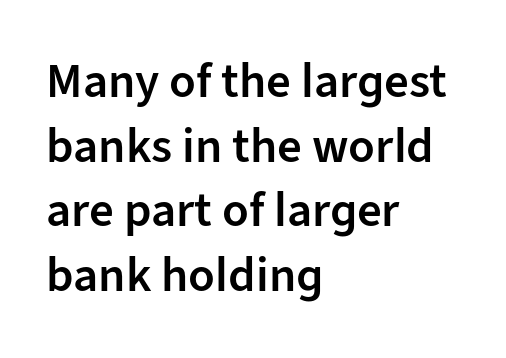
Is there any slant? The stems are plumb. Check under the words: just untouched page. Short note: letters normally spaced. The lines sit at an ordinary, default distance from one another. All the whitespace from short lines collects on the right.
